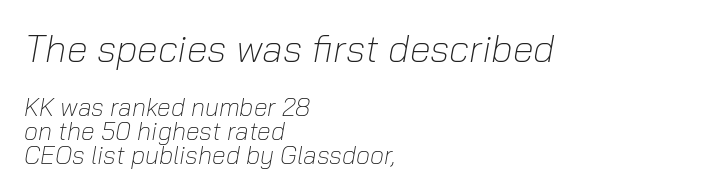
A typesetter would call this leading minimal, almost set solid. A typesetter would call this proportional, since set widths differ per character. Compared with ordinary roman type, these characters are visibly tilted. This is not heavy type; no bold has been used. Only glyphs here, with clear space below each row.
